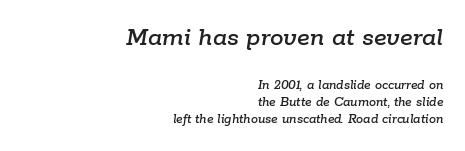
Q: Is the text italic (slanted)? A: Yes, it leans right by about 9 degrees.
Q: Is the text underlined? A: No.
Q: How is the paragraph aligned? A: Right-aligned.
Q: Is the spacing between letters normal or unusually wide? A: Normal.
Q: Which block of text is set in a larger size, the first (top) or the second (bottom)? A: The first (top) one.
